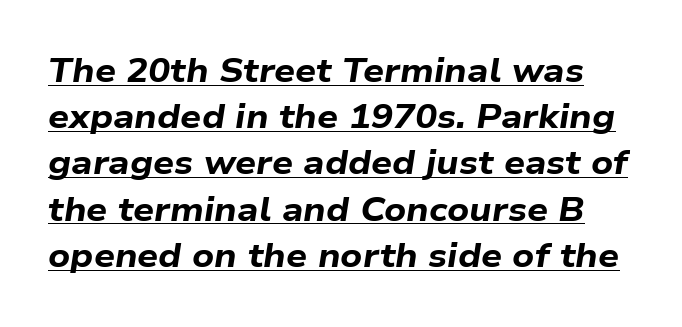
Character widths vary here, with narrow letters taking less room than wide ones. The space between consecutive lines is moderate. Typographic density is high because the face is bold. Honestly, the letter spacing is just normal — you wouldn't notice it.
